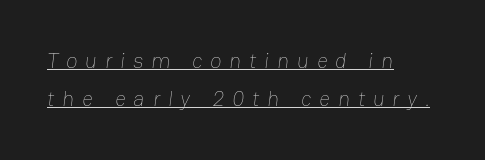
A typographer would call this underscored text. The weight would be labelled regular, book, light, or lighter still. The type is letterspaced generously, with wide tracking. Compared with a centered layout, this one pins lines to the left instead.
